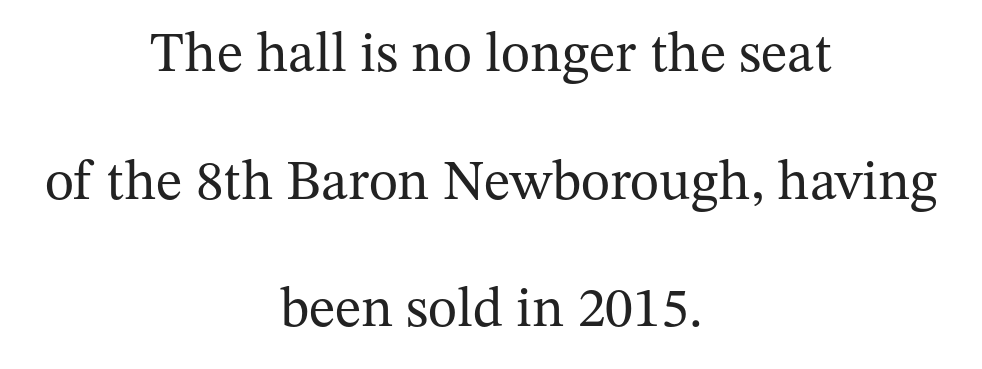
Character widths vary here, with narrow letters taking less room than wide ones. Standard letterfit; no display-style spreading of the glyphs. Does the lettering tilt? It doesn't — this is upright. Nobody drew a line under any word here. No extra ink here — the face is not bold.
